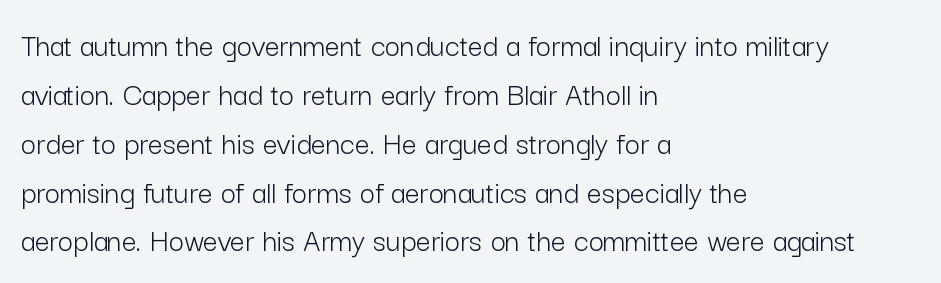
The image shows 33 px light sans-serif type, upright; set left-aligned, normal line spacing (1.48x), normal letter spacing, not underlined; low stroke contrast and a medium x-height.
